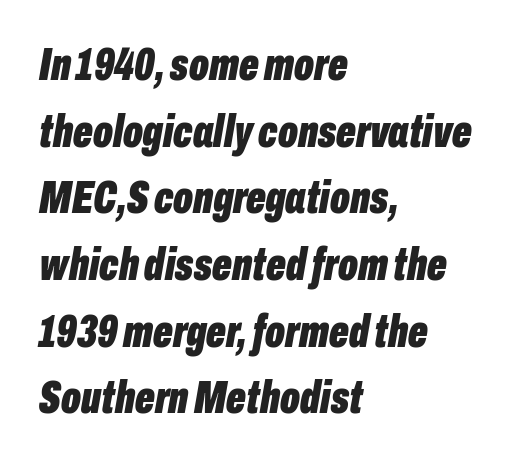
The image shows 46 px bold, condensed type, italic (leaning right); set left-aligned, normal line spacing (1.45x), normal letter spacing, not underlined; low stroke contrast and a medium x-height.
